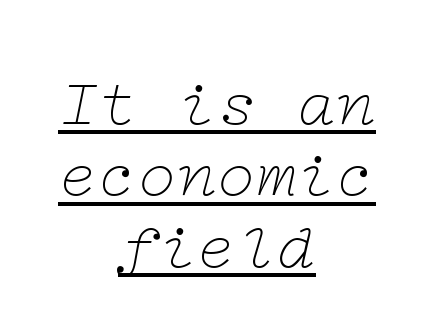
Q: Is the text bold? A: No.
Q: Is the text italic (slanted)? A: Yes, it leans right by about 12 degrees.
Q: Is the typeface a serif or a sans-serif typeface? A: Serif.
Q: Is the text underlined? A: Yes.
Q: How is the paragraph aligned? A: Centered.
Q: Is the spacing between letters normal or unusually wide? A: Normal.
Q: Is the spacing between lines tight, normal or loose? A: Tight.
Q: Width (condensed, normal, or wide)? A: Wide.
Q: Stroke contrast? A: Low.
Q: x-height? A: Medium.
